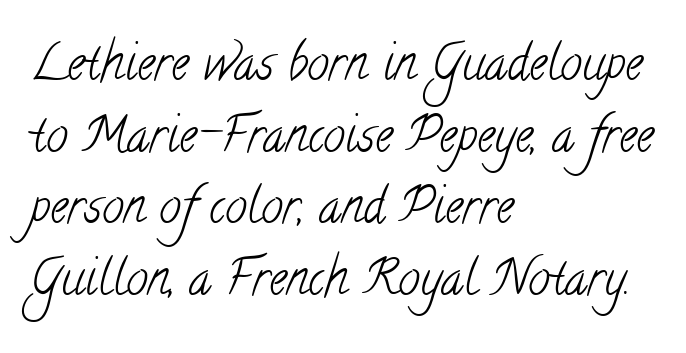
The image shows 49 px light, condensed serif type; set left-aligned, normal line spacing (1.46x), normal letter spacing, not underlined; low stroke contrast and a small x-height.
